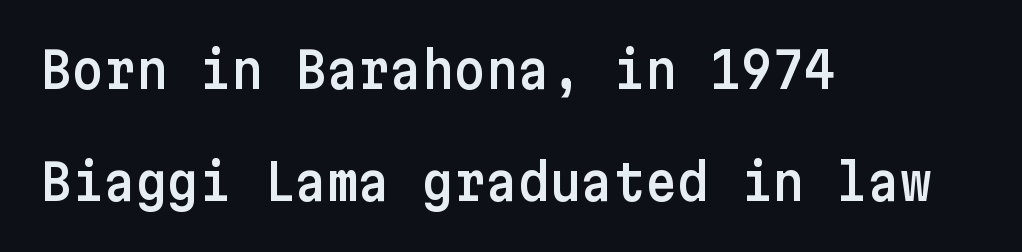
Q: Is the text italic (slanted)? A: No, it is upright.
Q: Is the typeface a serif or a sans-serif typeface? A: Sans-serif.
Q: Is the text underlined? A: No.
Q: How is the paragraph aligned? A: Left-aligned.
Q: Is the spacing between letters normal or unusually wide? A: Normal.
Q: Is the spacing between lines tight, normal or loose? A: Loose.
Q: Width (condensed, normal, or wide)? A: Normal.
Q: Stroke contrast? A: Low.
Q: x-height? A: Medium.
